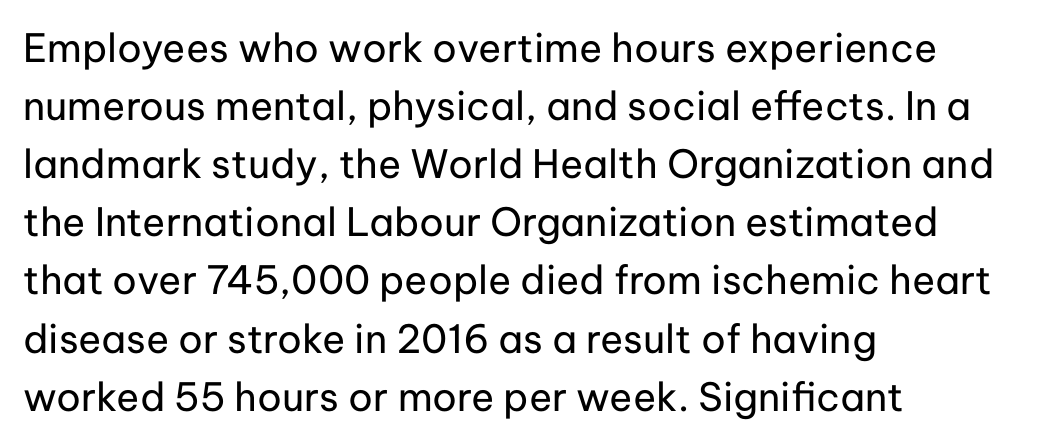
No feet cap the strokes, marking this as sans-serif type. Stroke mass is kept to a normal reading level or below. Vertically, the passage feels balanced, rows spaced as you'd expect. Students, note that the glyphs here touch the page at normal intervals. Looks like regular typesetting: each glyph gets only the width it needs. This rendering features lettering with no underline.
